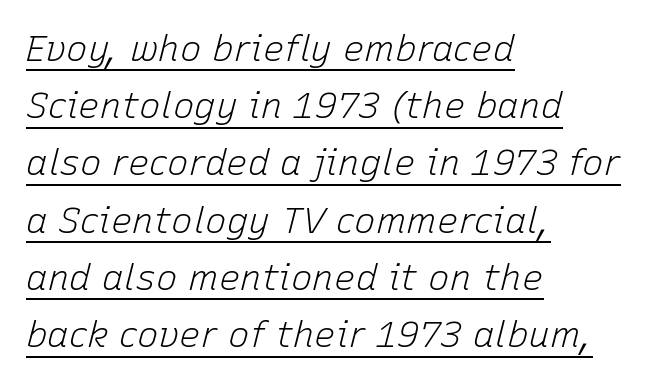
In designer terms, the underline attribute is active on this setting. If you drew a line through each stem, it would be angled. A normal amount of white space separates one row of letters from the next. Line starts are locked; line ends wander.
